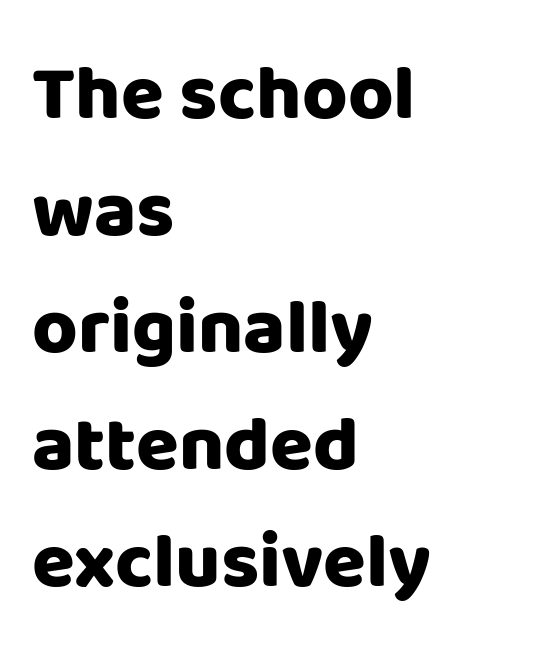
The image shows 78 px heavy sans-serif type, upright; set left-aligned, normal line spacing (1.5x), normal letter spacing, not underlined; low stroke contrast and a large x-height.
